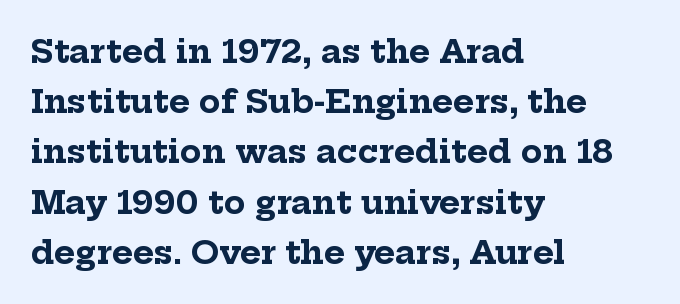
The image shows 32 px bold serif type, upright; set left-aligned, normal line spacing (1.57x), normal letter spacing, not underlined; low stroke contrast and a medium x-height.
